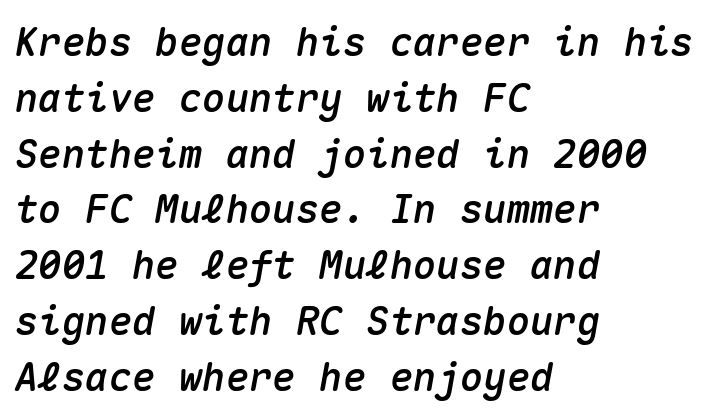
These lines were composed using italics. The gap between lines stays unmarked. The paragraph has a hard left edge and a soft right edge. Spacing verdict: monospaced, one width for all characters.
